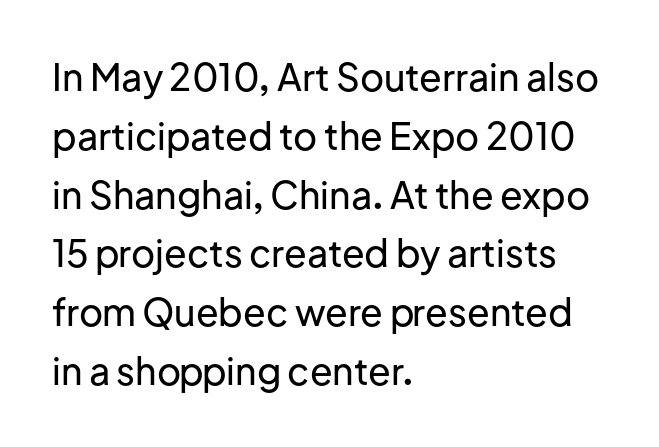
Q: Is the text italic (slanted)? A: No, it is upright.
Q: Is the typeface a serif or a sans-serif typeface? A: Sans-serif.
Q: Is the text underlined? A: No.
Q: How is the paragraph aligned? A: Left-aligned.
Q: Is the spacing between letters normal or unusually wide? A: Normal.
Q: Is the spacing between lines tight, normal or loose? A: Normal.
Q: Width (condensed, normal, or wide)? A: Normal.
Q: Stroke contrast? A: Low.
Q: x-height? A: Medium.
Q: Monospaced? A: No.
